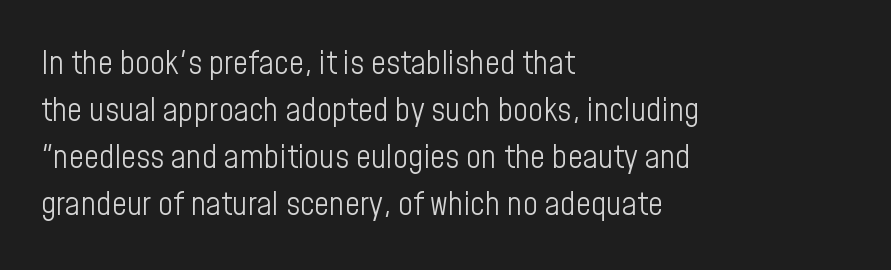
{"serif": "no", "italic": "no", "bold": "no", "weight": "light", "width": "condensed", "stroke_contrast": "low", "x_height": "medium", "monospaced": "no", "underline": "no", "align": "left", "line_spacing": "normal", "line_spacing_ratio": 1.42, "letter_spacing": "normal", "letter_spacing_em": 0.0, "glyph_px": 33}
